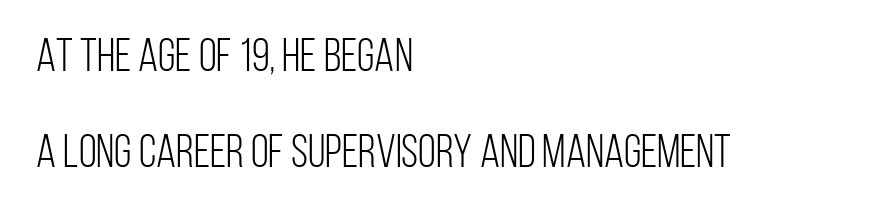
Q: Is the text bold? A: No.
Q: Is the text italic (slanted)? A: No, it is upright.
Q: Is the typeface a serif or a sans-serif typeface? A: Sans-serif.
Q: Is the text underlined? A: No.
Q: How is the paragraph aligned? A: Left-aligned.
Q: Is the spacing between letters normal or unusually wide? A: Normal.
Q: Is the spacing between lines tight, normal or loose? A: Loose.
Q: Width (condensed, normal, or wide)? A: Condensed.
Q: Stroke contrast? A: Low.
Q: x-height? A: Large.
Q: Monospaced? A: No.
